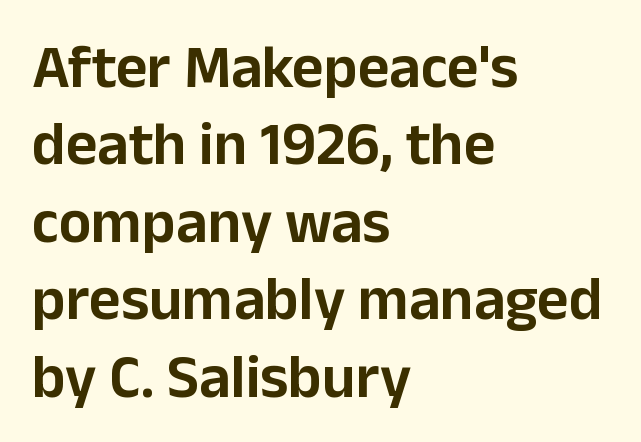
Q: Is the text italic (slanted)? A: No, it is upright.
Q: Is the typeface a serif or a sans-serif typeface? A: Sans-serif.
Q: Is the text underlined? A: No.
Q: How is the paragraph aligned? A: Left-aligned.
Q: Is the spacing between letters normal or unusually wide? A: Normal.
Q: Is the spacing between lines tight, normal or loose? A: Normal.
Q: Width (condensed, normal, or wide)? A: Normal.
Q: Stroke contrast? A: Low.
Q: x-height? A: Medium.
Q: Monospaced? A: No.
